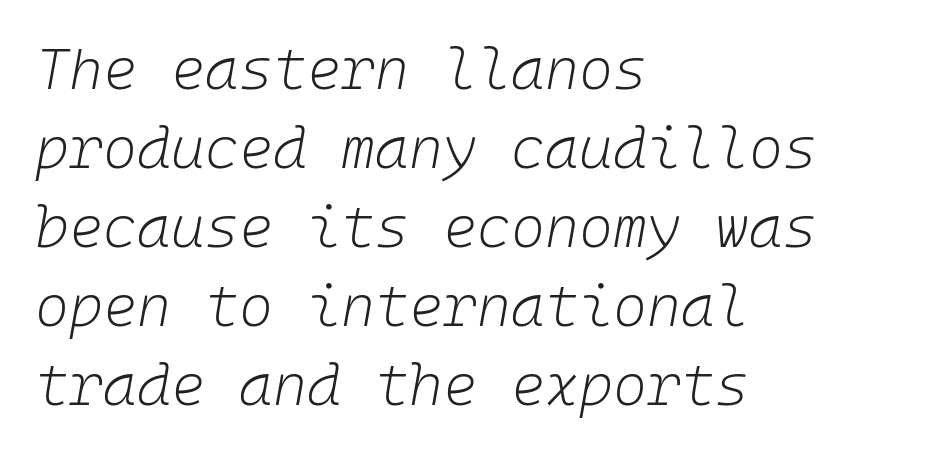
Designer's note — italics engaged. Decoration check: the copy has no underline. The lines are quadded left. Each new line begins a customary step beneath the previous one.
